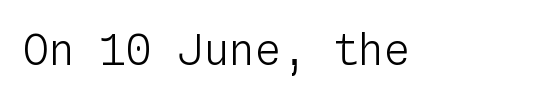
Just letters on the line, the space beneath them empty. No italicization has been applied; the sample stays upright. This is not heavy type; no bold has been used. These lines are rendered in a fixed-pitch font. Letter spacing: default.
